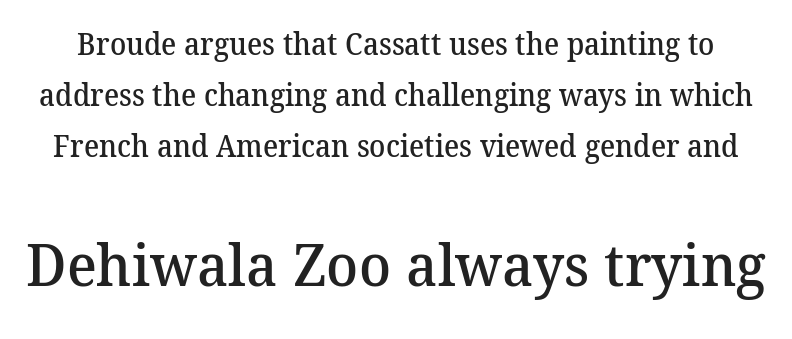
Small tapered or slab feet sit at the stroke ends, so this counts as serif. A typesetter would call this leading conventional body-copy spacing. The rendering uses natural spacing where letterforms have individual widths. Each glyph is drawn with semibold strokes, heavier than normal yet not fully bold. Type without underlining.
